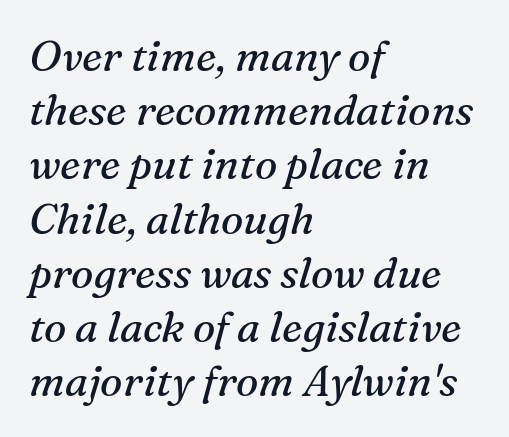
Q: Is the text bold? A: No.
Q: Is the text italic (slanted)? A: Yes, it leans right by about 16 degrees.
Q: Is the typeface a serif or a sans-serif typeface? A: Serif.
Q: Is the text underlined? A: No.
Q: How is the paragraph aligned? A: Left-aligned.
Q: Is the spacing between letters normal or unusually wide? A: Normal.
Q: Is the spacing between lines tight, normal or loose? A: Normal.
Q: Width (condensed, normal, or wide)? A: Normal.
Q: Stroke contrast? A: Medium.
Q: x-height? A: Medium.
Q: Monospaced? A: No.
